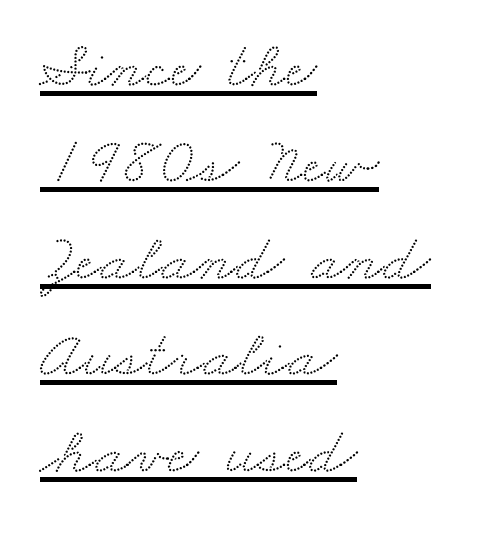
{"serif": "yes", "width": "wide", "stroke_contrast": "medium", "x_height": "small", "monospaced": "no", "underline": "yes", "align": "left", "line_spacing": "normal", "line_spacing_ratio": 1.44, "letter_spacing": "normal", "letter_spacing_em": 0.0, "glyph_px": 67}
